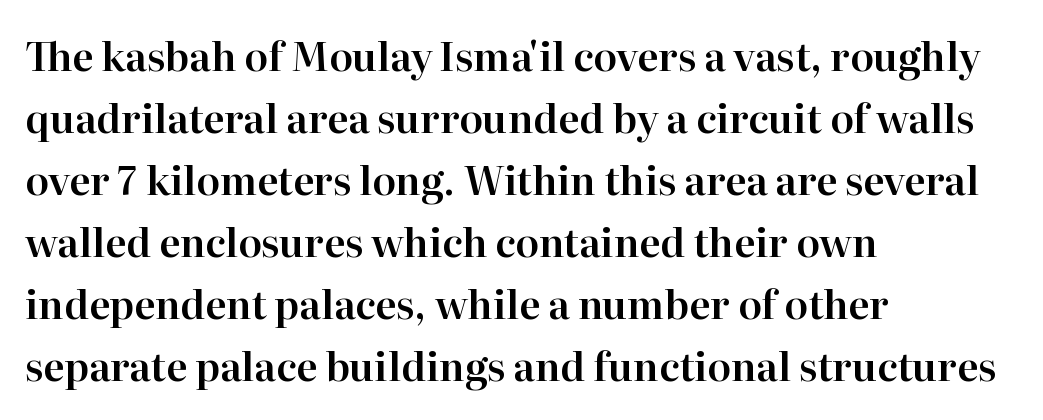
The image shows 39 px serif type, upright; set left-aligned, normal line spacing (1.59x), normal letter spacing, not underlined; high stroke contrast and a medium x-height.
